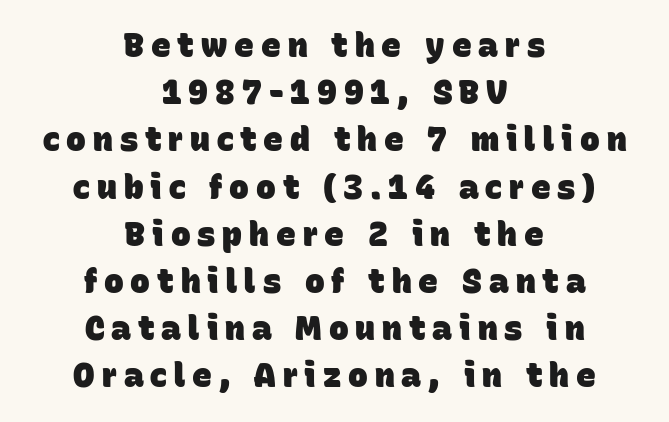
The image shows 33 px heavy sans-serif type; set centered, normal line spacing (1.43x), unusually wide letter spacing (+0.21 em), not underlined; low stroke contrast and a large x-height.
